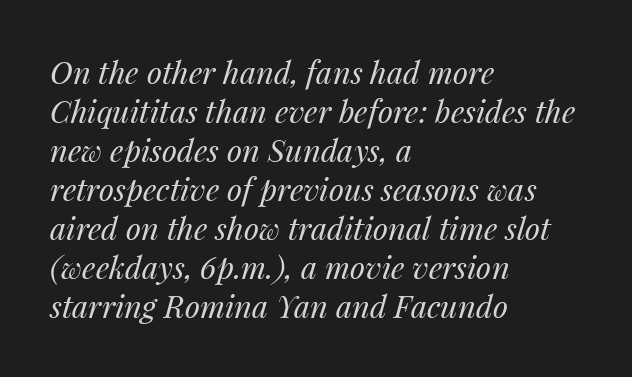
{"italic": "yes", "lean": "right", "slant_degrees": 14, "bold": "no", "weight": "regular", "width": "normal", "stroke_contrast": "medium", "x_height": "medium", "monospaced": "no", "underline": "no", "align": "left", "line_spacing": "normal", "line_spacing_ratio": 1.26, "letter_spacing": "normal", "letter_spacing_em": 0.0, "glyph_px": 31}
